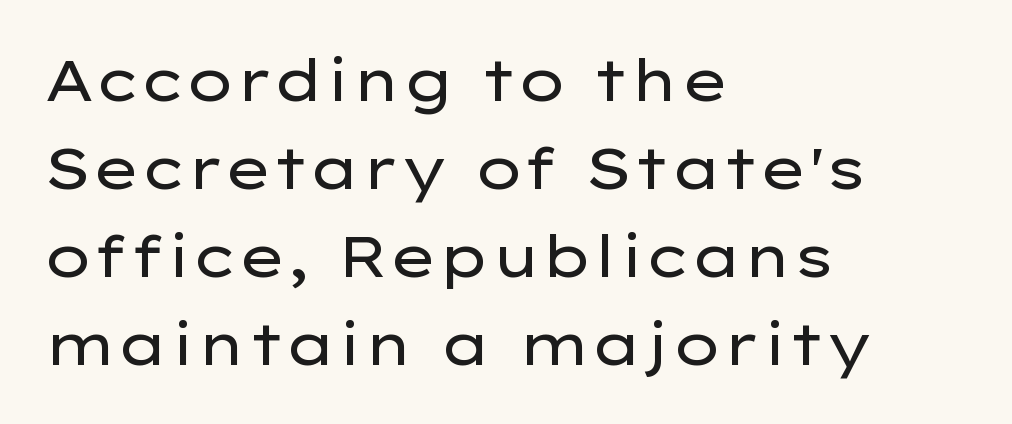
{"serif": "no", "italic": "no", "bold": "no", "weight": "regular", "width": "wide", "stroke_contrast": "low", "x_height": "medium", "monospaced": "no", "underline": "no", "align": "left", "line_spacing": "normal", "line_spacing_ratio": 1.52, "letter_spacing": "normal", "letter_spacing_em": 0.0, "glyph_px": 58}
